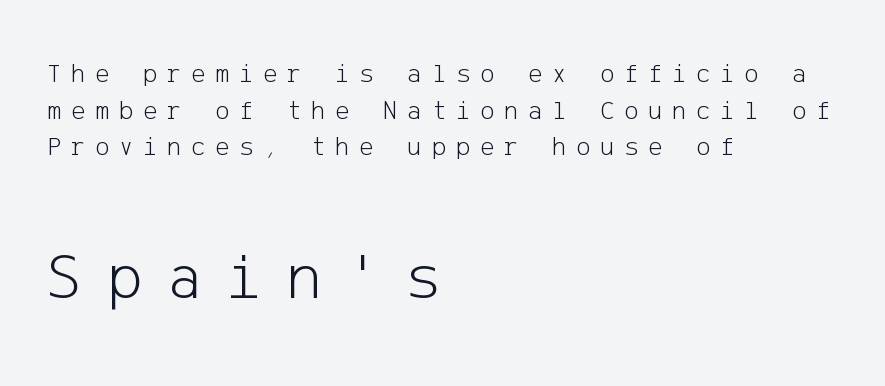
Grotesque or geometric, the face here clearly has no serifs. Typesetter's note — lower block bumped up in size, upper block left smaller. The lines sit at an ordinary, default distance from one another. These lines have a slow, spaced-out rhythm from letter to letter.
